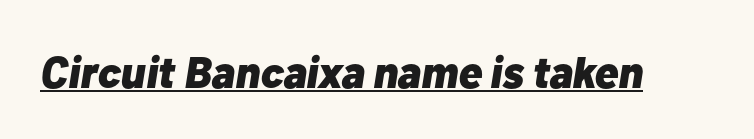
Looks like regular typesetting: each glyph gets only the width it needs. Every word sits above its own underline. Typographic density is high because the face is bold. Every character sits at an angle, as italics do. No extra tracking has been applied to these lines.
